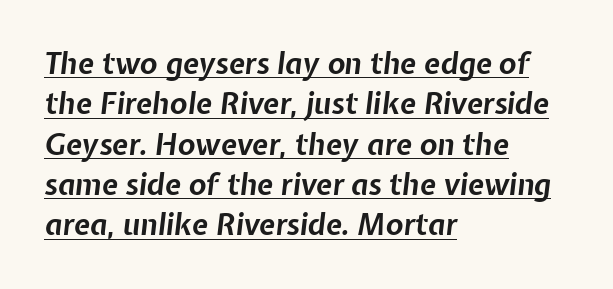
{"italic": "yes", "lean": "right", "slant_degrees": 7, "bold": "yes", "weight": "bold", "width": "normal", "stroke_contrast": "low", "x_height": "medium", "monospaced": "no", "underline": "yes", "align": "left", "line_spacing": "normal", "line_spacing_ratio": 1.39, "letter_spacing": "normal", "letter_spacing_em": 0.0, "glyph_px": 29}
